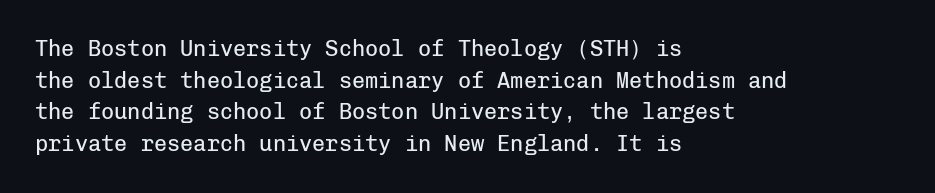
The image shows 22 px text type, upright; set left-aligned, normal line spacing (1.44x), normal letter spacing, not underlined.
